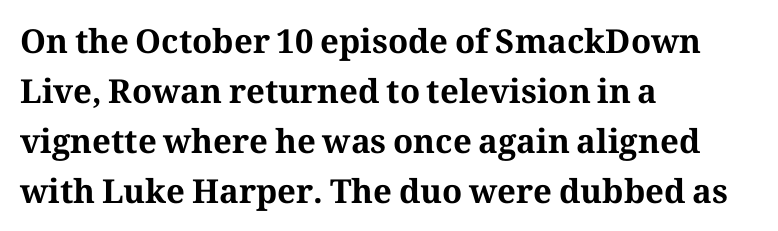
The passage shown is typed in a proportional face where columns would drift. The specimen reads as upright at a glance. This rendering uses left alignment, leaving the right contour irregular. The typeface chosen for these lines features serifs. Underlining? Definitely not there. A full-strength bold gives these letters their thick strokes.
